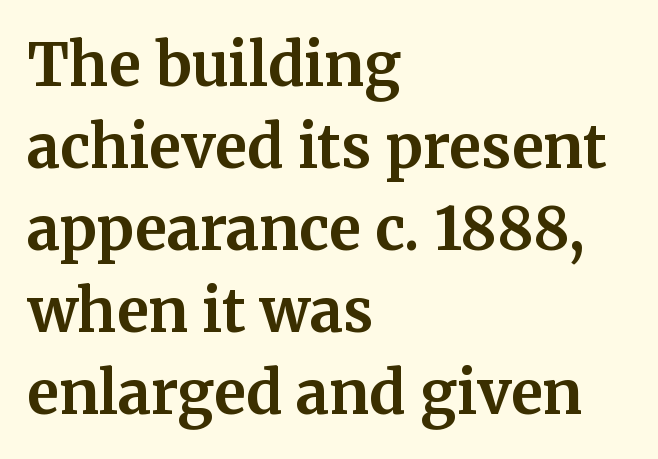
{"serif": "yes", "italic": "no", "bold": "yes", "weight": "bold", "width": "normal", "stroke_contrast": "medium", "x_height": "medium", "monospaced": "no", "underline": "no", "align": "left", "line_spacing": "normal", "line_spacing_ratio": 1.39, "letter_spacing": "normal", "letter_spacing_em": 0.0, "glyph_px": 59}
